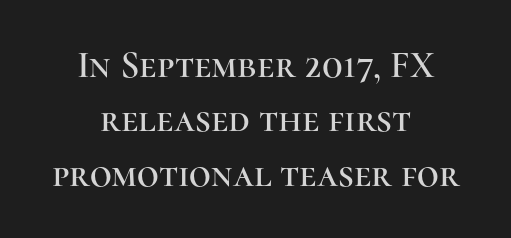
The image shows 38 px serif type, upright; set centered, normal line spacing (1.43x), normal letter spacing, not underlined; high stroke contrast and a medium x-height.
